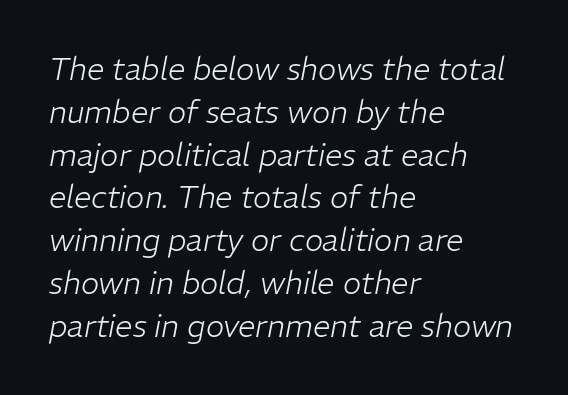
No heavy texture on the line: the type isn't bold. This sample has the flowing, uneven cadence of proportional lettering. Check under the words: just untouched page. Horizontal alignment here is leftward, the default for most running prose.
